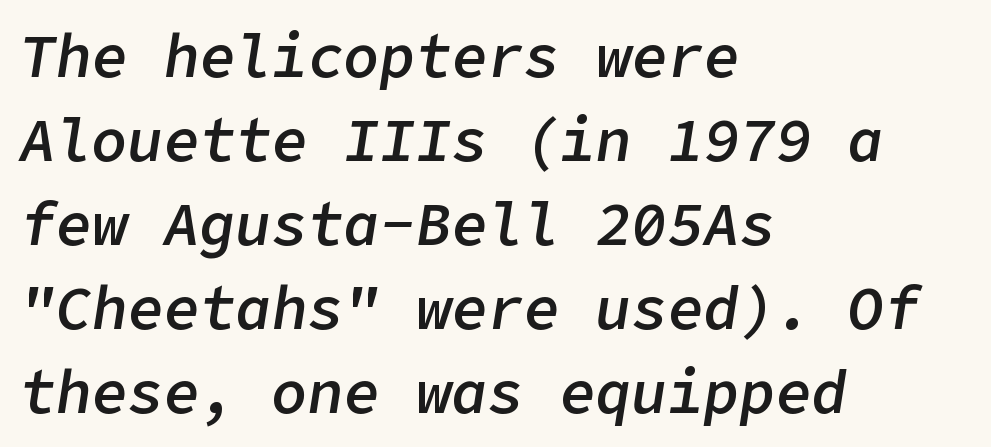
Between one letter and the next there's only the usual sliver of space. Looking at the ascenders, they clearly lean. The face used here is a semibold: visibly heavier than regular, lighter than bold. This rendering uses left alignment, leaving the right contour irregular.
